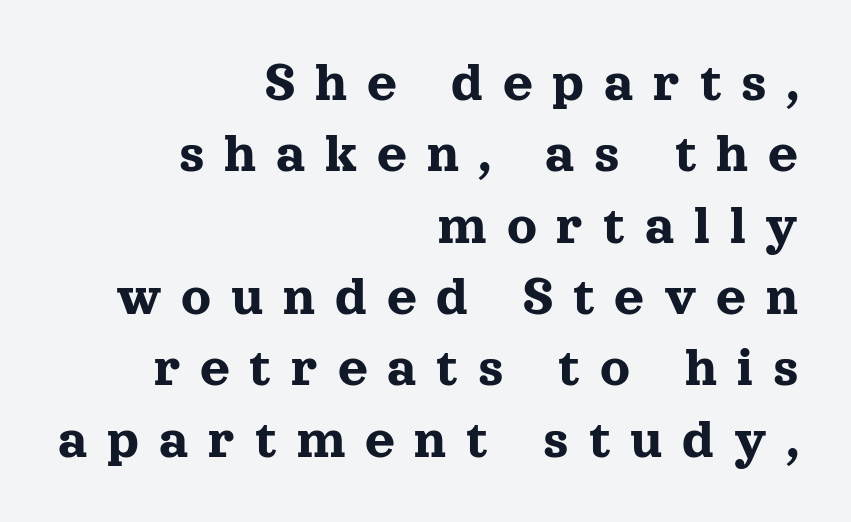
The image shows 58 px serif type, upright; set right-aligned, line spacing 1.23x, unusually wide letter spacing (+0.34 em), not underlined; a medium x-height.
